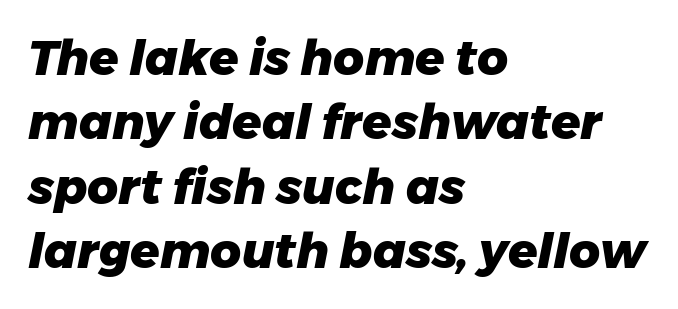
{"italic": "yes", "lean": "right", "slant_degrees": 11, "bold": "yes", "weight": "heavy", "width": "normal", "stroke_contrast": "low", "x_height": "medium", "monospaced": "no", "underline": "no", "align": "left", "line_spacing": "normal", "line_spacing_ratio": 1.34, "letter_spacing": "normal", "letter_spacing_em": 0.0, "glyph_px": 48}
